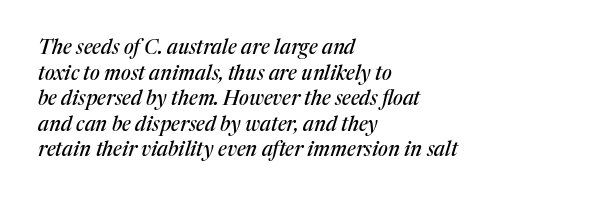
The image shows 20 px text type, italic (leaning right); set left-aligned, normal line spacing (1.28x), normal letter spacing, not underlined.
